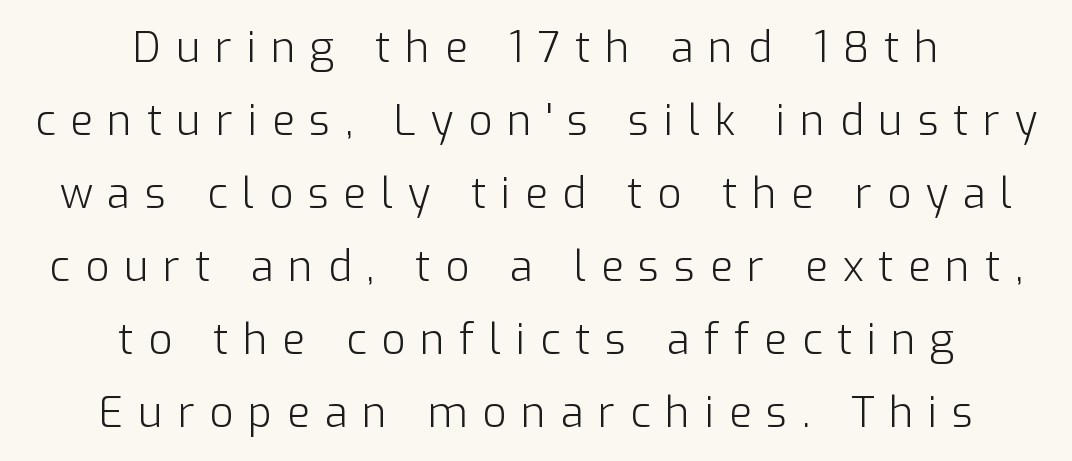
{"serif": "no", "italic": "no", "bold": "no", "weight": "light", "width": "normal", "stroke_contrast": "low", "x_height": "medium", "monospaced": "no", "underline": "no", "align": "center", "line_spacing_ratio": 1.74, "letter_spacing": "wide", "letter_spacing_em": 0.35, "glyph_px": 42}
